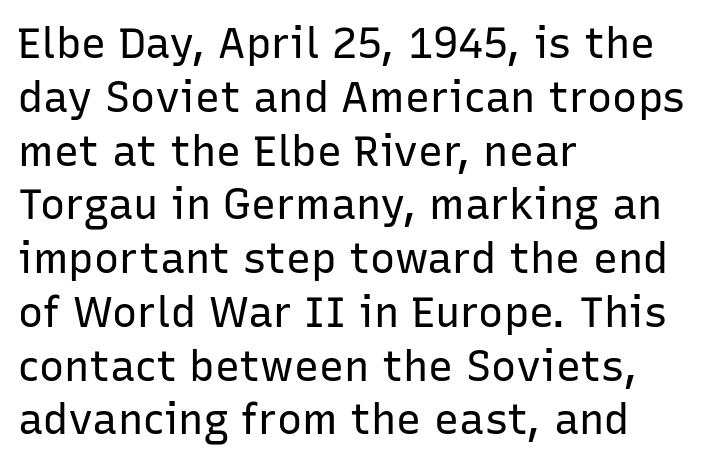
Evenly set lines give the paragraph a standard silhouette. The space directly below the letters is spotless. This sample uses an upright cut, with every glyph sitting square on the baseline. The typeface chosen for these lines omits serifs.
